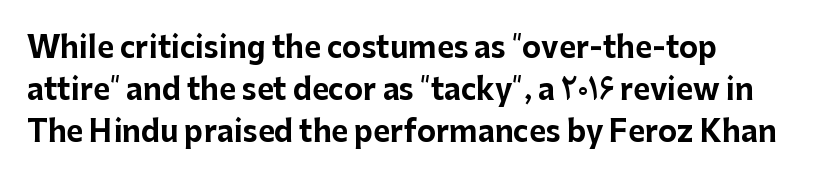
Q: Is the text bold? A: Yes.
Q: Is the text italic (slanted)? A: No, it is upright.
Q: Is the typeface a serif or a sans-serif typeface? A: Sans-serif.
Q: Is the text underlined? A: No.
Q: How is the paragraph aligned? A: Left-aligned.
Q: Is the spacing between letters normal or unusually wide? A: Normal.
Q: Is the spacing between lines tight, normal or loose? A: Normal.
Q: Width (condensed, normal, or wide)? A: Normal.
Q: Stroke contrast? A: Low.
Q: x-height? A: Medium.
Q: Monospaced? A: No.
